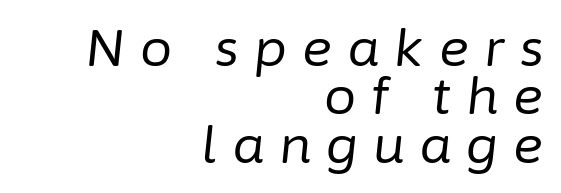
Descenders hang freely into open space. Italic: yes, the glyphs are oblique. A light-to-regular cut is what we see here. The tracking reads as deliberately expanded to a designer's eye. Teacher's note: observe the even right margin — that is flush-right alignment.
